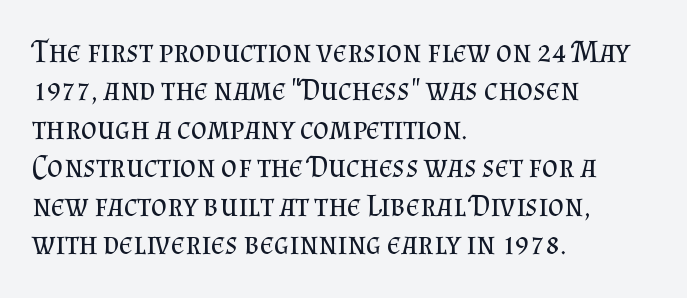
Q: Is the text bold? A: No.
Q: Is the text italic (slanted)? A: No, it is upright.
Q: Is the typeface a serif or a sans-serif typeface? A: Serif.
Q: Is the text underlined? A: No.
Q: How is the paragraph aligned? A: Left-aligned.
Q: Is the spacing between letters normal or unusually wide? A: Normal.
Q: Width (condensed, normal, or wide)? A: Normal.
Q: Stroke contrast? A: Medium.
Q: x-height? A: Small.
Q: Monospaced? A: No.
